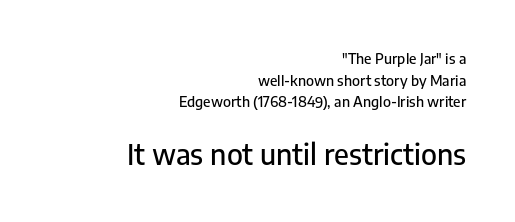
Q: Is the text italic (slanted)? A: No, it is upright.
Q: Is the typeface a serif or a sans-serif typeface? A: Sans-serif.
Q: Is the text underlined? A: No.
Q: How is the paragraph aligned? A: Right-aligned.
Q: Is the spacing between letters normal or unusually wide? A: Normal.
Q: Is the spacing between lines tight, normal or loose? A: Normal.
Q: Which block of text is set in a larger size, the first (top) or the second (bottom)? A: The second (bottom) one.
Q: Width (condensed, normal, or wide)? A: Normal.
Q: Stroke contrast? A: Low.
Q: x-height? A: Medium.
Q: Monospaced? A: No.
